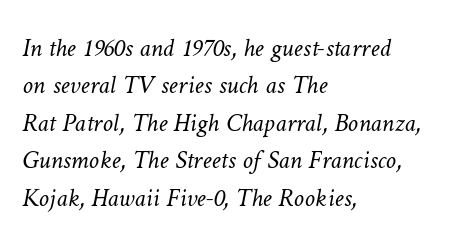
{"bold": "no", "underline": "no", "align": "left", "line_spacing": "normal", "line_spacing_ratio": 1.44, "letter_spacing": "normal", "letter_spacing_em": 0.0, "glyph_px": 26}
